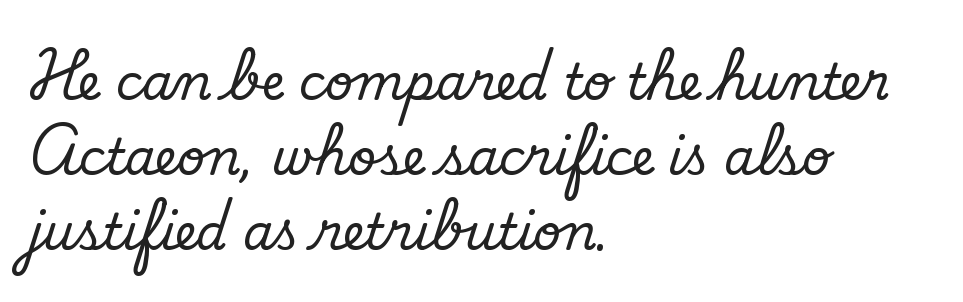
The image shows 49 px regular-weight sans-serif type; set left-aligned, normal line spacing (1.53x), normal letter spacing, not underlined; low stroke contrast and a small x-height.
